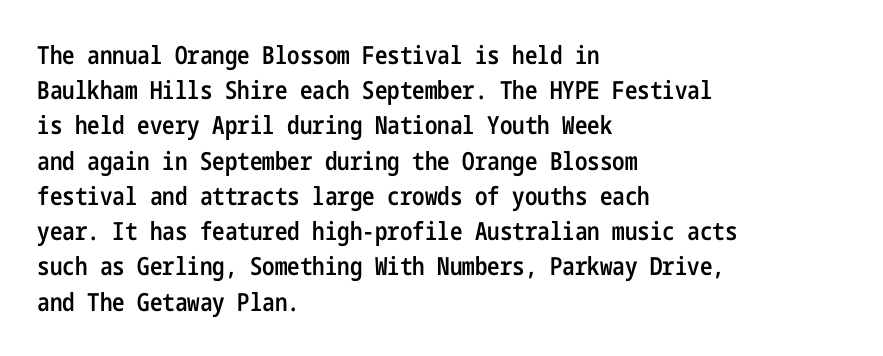
Heft: intermediate — a semibold. No word sits above an underline. Successive baselines arrive at the customary interval. Inter-character spacing is left at the font's built-in metrics. Reading down the block, your eye returns to a fixed left position each line. Italic? Not at all — the glyphs are vertical.
